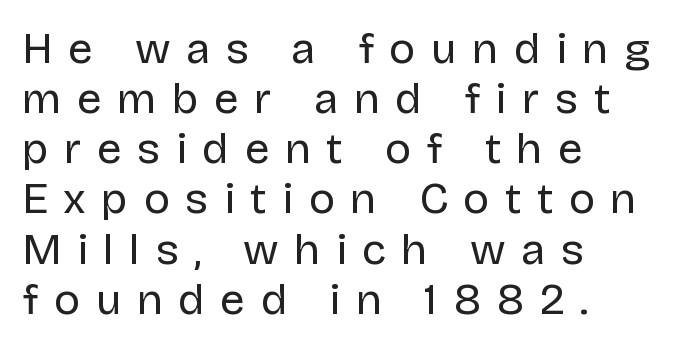
The image shows 44 px regular-weight sans-serif type, upright; set left-aligned, tight line spacing (1.14x), unusually wide letter spacing (+0.35 em), not underlined; low stroke contrast and a large x-height.
